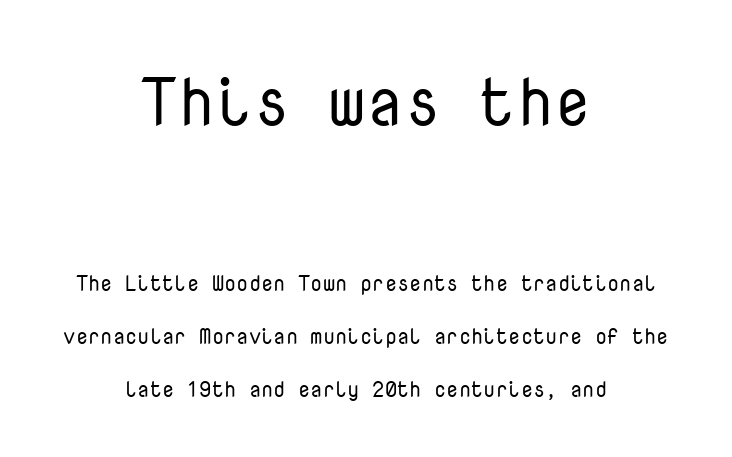
{"serif": "no", "italic": "no", "bold": "no", "weight": "regular", "width": "normal", "stroke_contrast": "low", "x_height": "medium", "monospaced": "yes", "underline": "no", "align": "center", "line_spacing": "loose", "line_spacing_ratio": 2.4, "letter_spacing": "normal", "letter_spacing_em": 0.0, "larger_block": "first", "size_ratio": 3.05, "glyph_px": 67}
